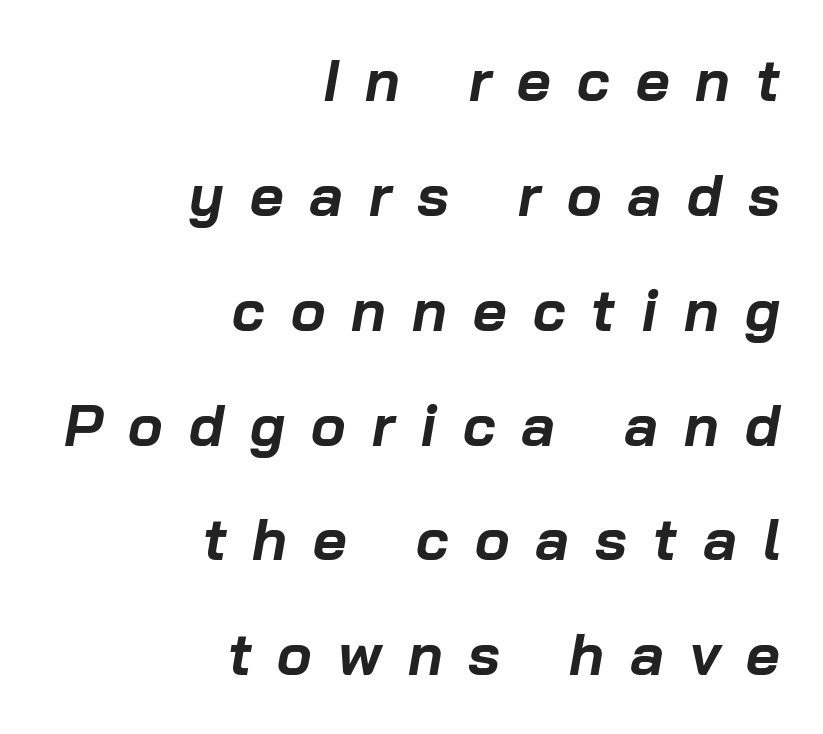
Notice how the passage keeps a crisp vertical edge on the right only. Check under the words: just untouched page. These lines are rendered in a variable-pitch font. Plenty of ink on the page — the face is bold. Inter-character spacing is expanded well beyond the font's built-in metrics. Designer's note — italics engaged.
